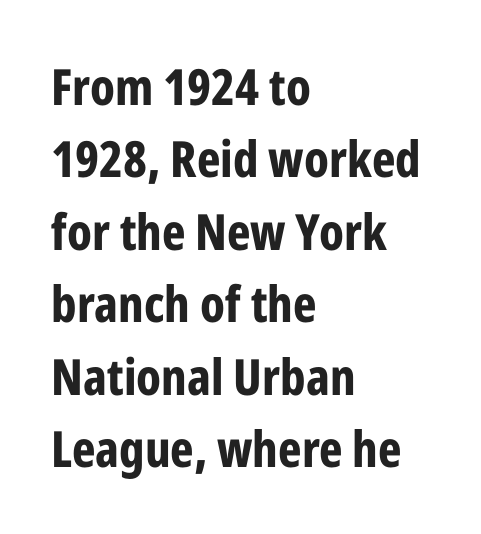
Varying glyph widths throughout — classic text-font behaviour. The letters stand upright; this is a roman face. Students, note that the glyphs here touch the page at normal intervals. This block has exactly the height ordinary leading produces. The type family on display is of the sans-serif kind. Which margin do the lines hug? The left one — the right edge is uneven.
